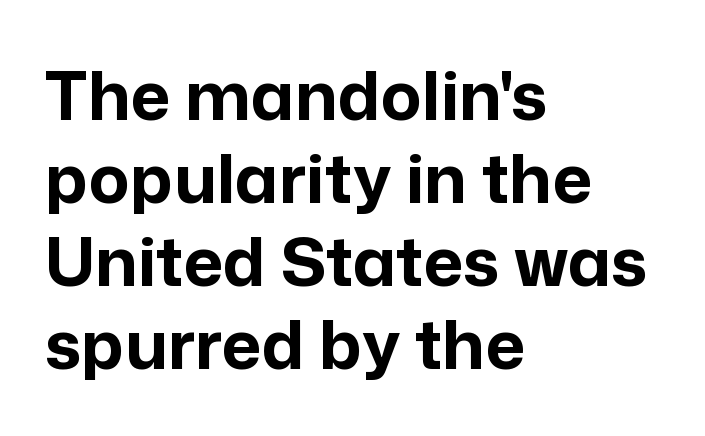
The lines in this sample share a left origin and differ only in where they stop. Glyph-to-glyph distance matches everyday printed text. Just letters on the line, the space beneath them empty. Unlike a traditional serif, this face leaves its strokes unadorned. Plenty of ink on the page — the face is bold. Quick note: not italic, upright.
